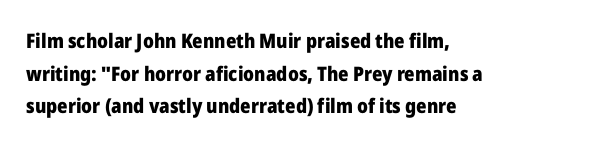
The image shows 20 px bold type, upright; set left-aligned, normal line spacing (1.63x), normal letter spacing, not underlined.
